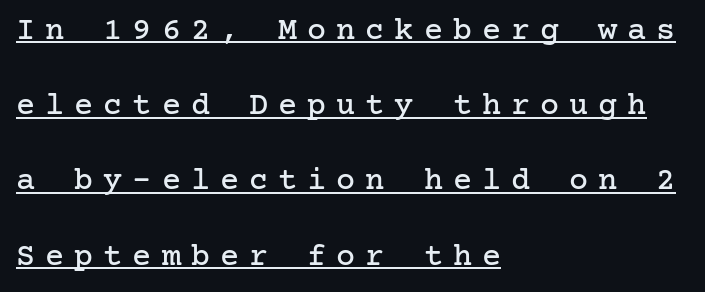
Check the space under the baseline: a stroke is drawn there. I'd call this a serif setting — the letters wear small feet. Left-aligned paragraph, ragged on the right. These lines stand farther apart than default settings would place them. Characters remain perfectly vertical along every line.
